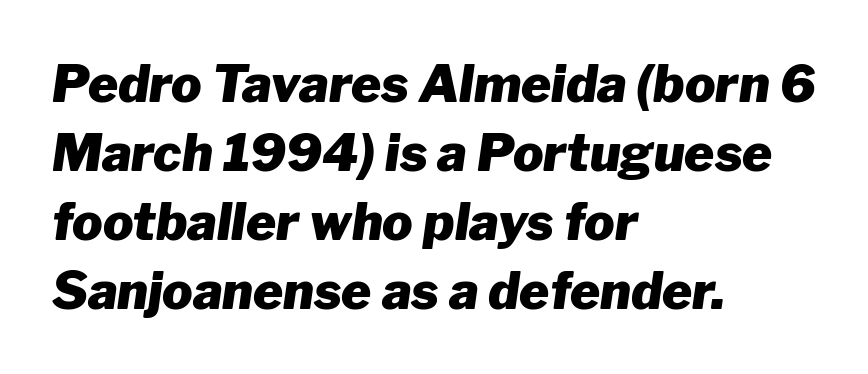
Q: Is the text bold? A: Yes.
Q: Is the text italic (slanted)? A: Yes, it leans right by about 8 degrees.
Q: Is the text underlined? A: No.
Q: How is the paragraph aligned? A: Left-aligned.
Q: Is the spacing between letters normal or unusually wide? A: Normal.
Q: Is the spacing between lines tight, normal or loose? A: Normal.
Q: Width (condensed, normal, or wide)? A: Normal.
Q: Stroke contrast? A: Low.
Q: x-height? A: Medium.
Q: Monospaced? A: No.
